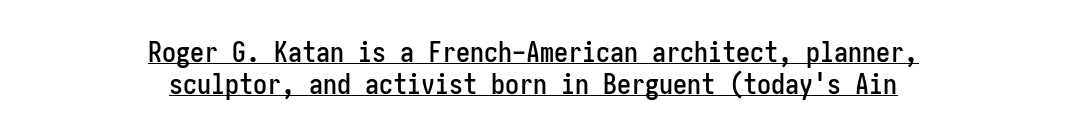
{"serif": "no", "italic": "no", "width": "condensed", "stroke_contrast": "low", "x_height": "medium", "underline": "yes", "align": "center", "line_spacing": "tight", "line_spacing_ratio": 1.14, "letter_spacing": "normal", "letter_spacing_em": 0.0, "glyph_px": 28}
